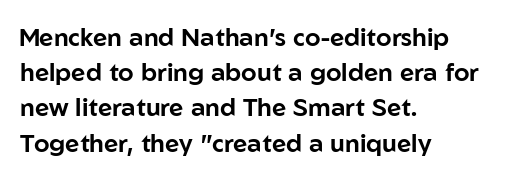
Q: Is the text italic (slanted)? A: No, it is upright.
Q: Is the text underlined? A: No.
Q: How is the paragraph aligned? A: Left-aligned.
Q: Is the spacing between letters normal or unusually wide? A: Normal.
Q: Is the spacing between lines tight, normal or loose? A: Normal.
